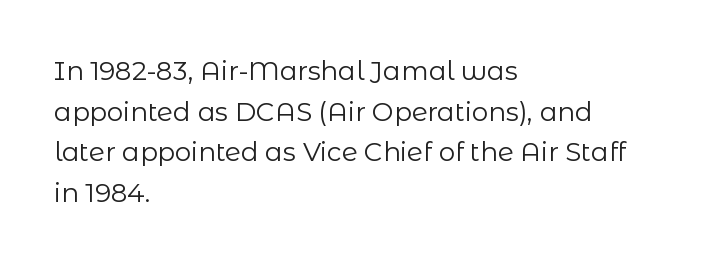
{"italic": "no", "bold": "no", "underline": "no", "align": "left", "line_spacing": "normal", "line_spacing_ratio": 1.56, "letter_spacing": "normal", "letter_spacing_em": 0.0, "glyph_px": 26}
